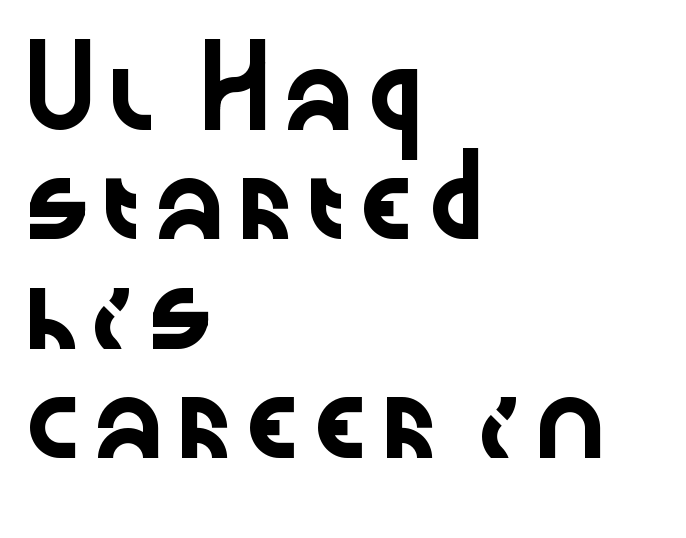
The image shows 72 px wide sans-serif type, upright; set left-aligned, normal line spacing (1.52x), normal letter spacing, not underlined; low stroke contrast and a medium x-height.
